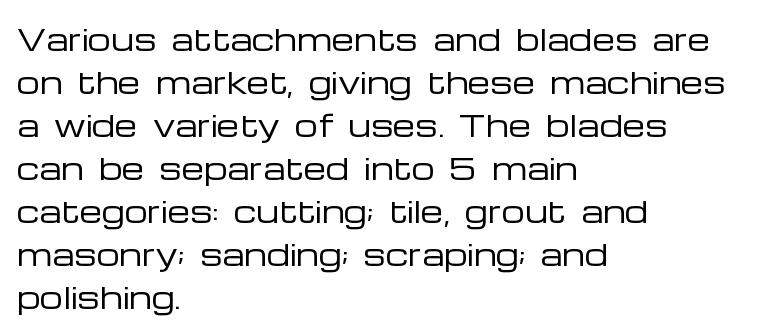
Q: Is the text bold? A: No.
Q: Is the text italic (slanted)? A: No, it is upright.
Q: Is the typeface a serif or a sans-serif typeface? A: Sans-serif.
Q: Is the text underlined? A: No.
Q: How is the paragraph aligned? A: Left-aligned.
Q: Is the spacing between letters normal or unusually wide? A: Normal.
Q: Is the spacing between lines tight, normal or loose? A: Normal.
Q: Width (condensed, normal, or wide)? A: Wide.
Q: Stroke contrast? A: Low.
Q: x-height? A: Medium.
Q: Monospaced? A: No.
